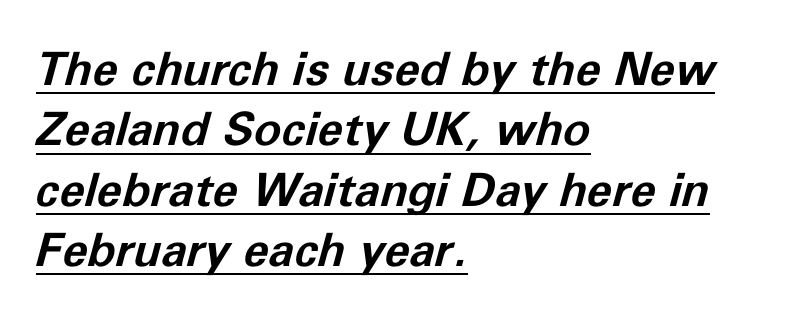
These lines keep a tight, regular rhythm from letter to letter. Vertically, the passage feels balanced, rows spaced as you'd expect. Which margin do the lines hug? The left one — the right edge is uneven. Weight check: bold — yes, fully.
